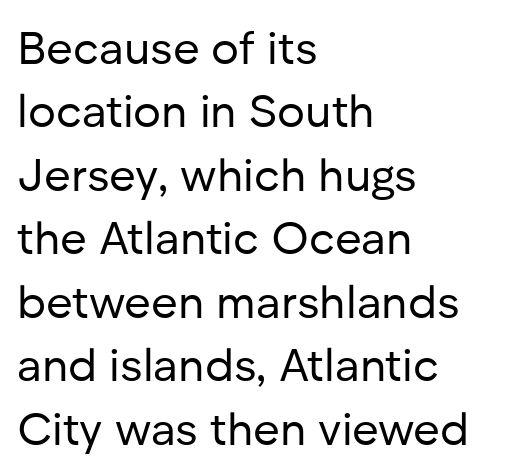
The image shows 46 px regular-weight sans-serif type, upright; set left-aligned, normal line spacing (1.38x), normal letter spacing, not underlined; low stroke contrast and a medium x-height.
